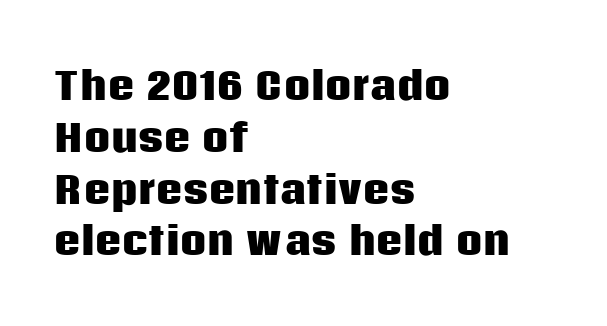
{"serif": "no", "italic": "no", "bold": "yes", "weight": "heavy", "width": "normal", "stroke_contrast": "low", "x_height": "large", "monospaced": "no", "underline": "no", "align": "left", "line_spacing": "normal", "line_spacing_ratio": 1.4, "letter_spacing": "normal", "letter_spacing_em": 0.0, "glyph_px": 37}
